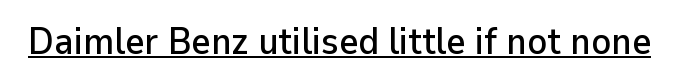
The image shows 37 px sans-serif type, upright; set normal letter spacing, underlined; low stroke contrast and a medium x-height.
